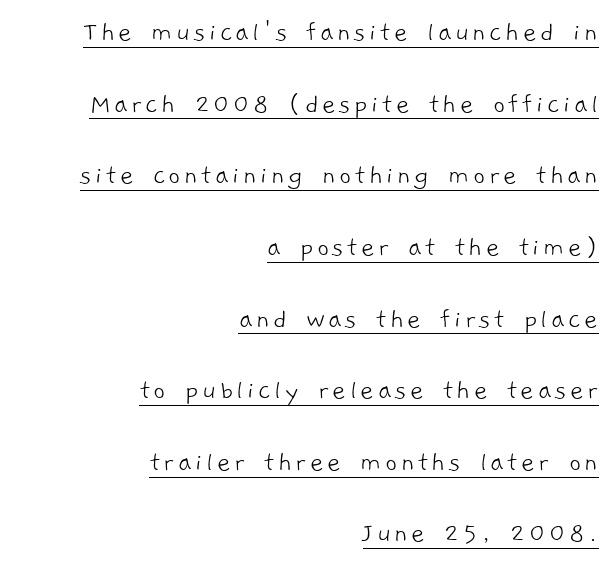
{"serif": "no", "bold": "no", "weight": "light", "width": "normal", "stroke_contrast": "low", "x_height": "medium", "monospaced": "no", "underline": "yes", "align": "right", "line_spacing": "loose", "line_spacing_ratio": 2.47, "glyph_px": 29}
